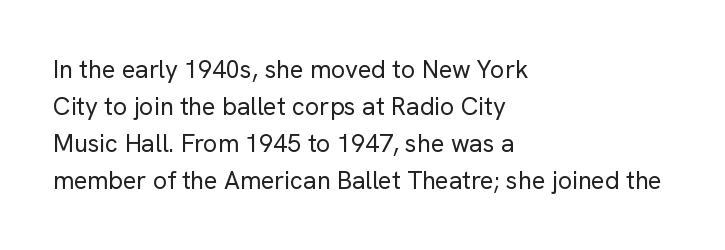
The image shows 25 px text type, upright; set left-aligned, normal line spacing (1.48x), normal letter spacing, not underlined.
